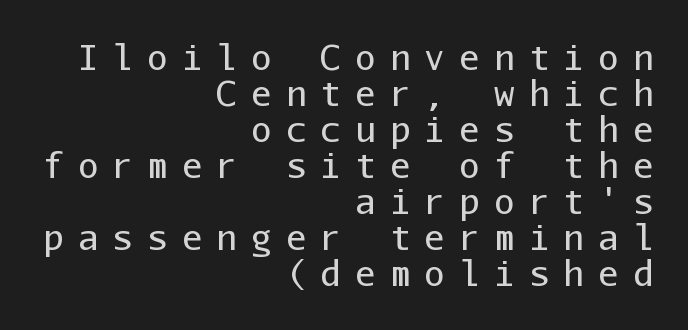
A sans-serif font was chosen for this passage. Posture: upright roman. The passage shown has open, widely tracked lettering throughout. The letters march in equal steps, a hallmark of fixed-pitch type. The ragged edge is on the left, which tells us the setting is flush right.
